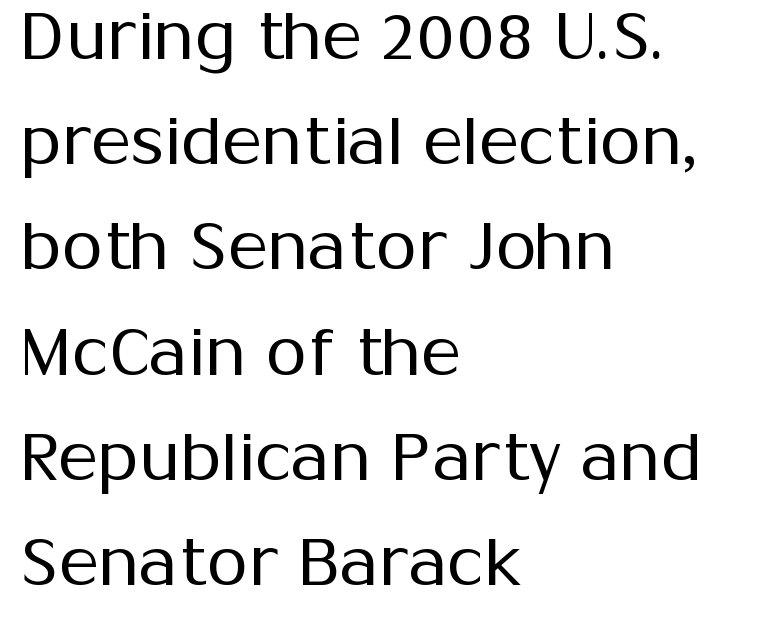
The image shows 67 px regular-weight sans-serif type, upright; set left-aligned, normal line spacing (1.57x), normal letter spacing, not underlined; medium stroke contrast and a medium x-height.
